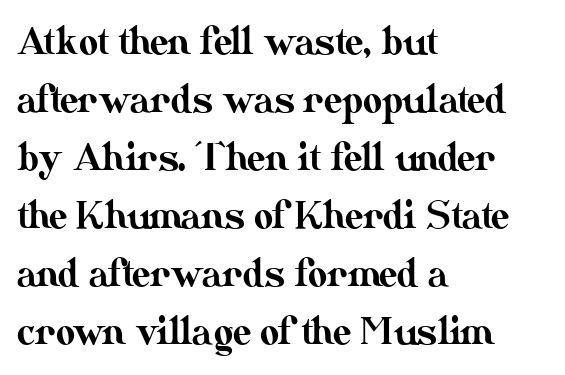
The image shows 37 px text type, upright; set left-aligned, normal line spacing (1.57x), normal letter spacing, not underlined; medium stroke contrast and a small x-height.
